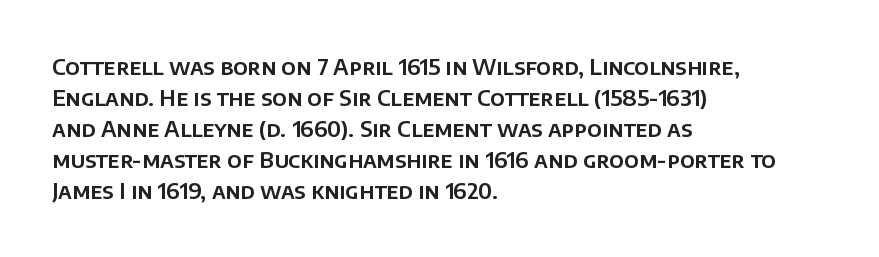
{"italic": "no", "underline": "no", "align": "left", "line_spacing": "normal", "line_spacing_ratio": 1.41, "letter_spacing": "normal", "letter_spacing_em": 0.0, "glyph_px": 22}
